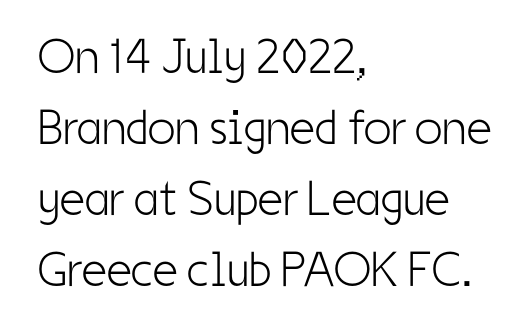
Q: Is the text bold? A: No.
Q: Is the text italic (slanted)? A: No, it is upright.
Q: Is the typeface a serif or a sans-serif typeface? A: Sans-serif.
Q: Is the text underlined? A: No.
Q: How is the paragraph aligned? A: Left-aligned.
Q: Is the spacing between letters normal or unusually wide? A: Normal.
Q: Is the spacing between lines tight, normal or loose? A: Normal.
Q: Width (condensed, normal, or wide)? A: Condensed.
Q: Stroke contrast? A: Low.
Q: x-height? A: Medium.
Q: Monospaced? A: No.
